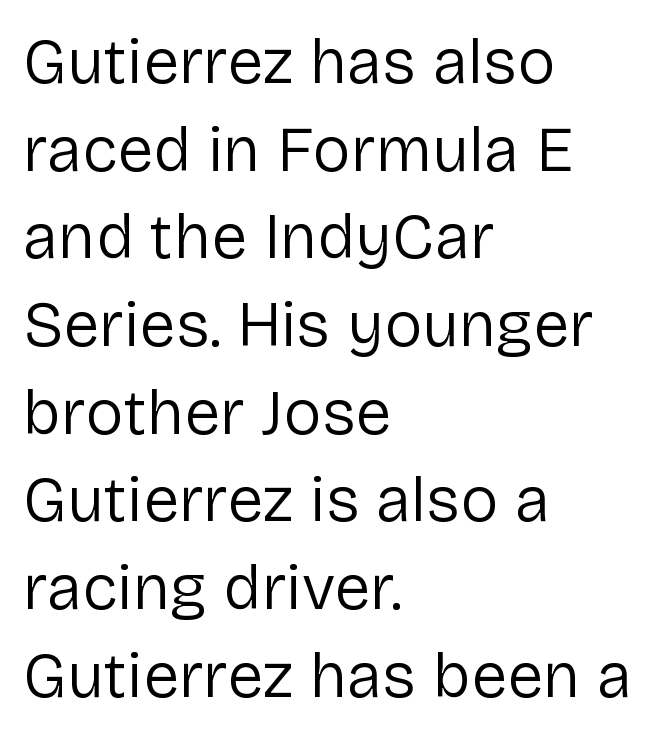
{"serif": "no", "italic": "no", "bold": "no", "weight": "regular", "width": "normal", "stroke_contrast": "low", "x_height": "medium", "monospaced": "no", "underline": "no", "align": "left", "line_spacing": "normal", "line_spacing_ratio": 1.37, "letter_spacing": "normal", "letter_spacing_em": 0.0, "glyph_px": 64}
